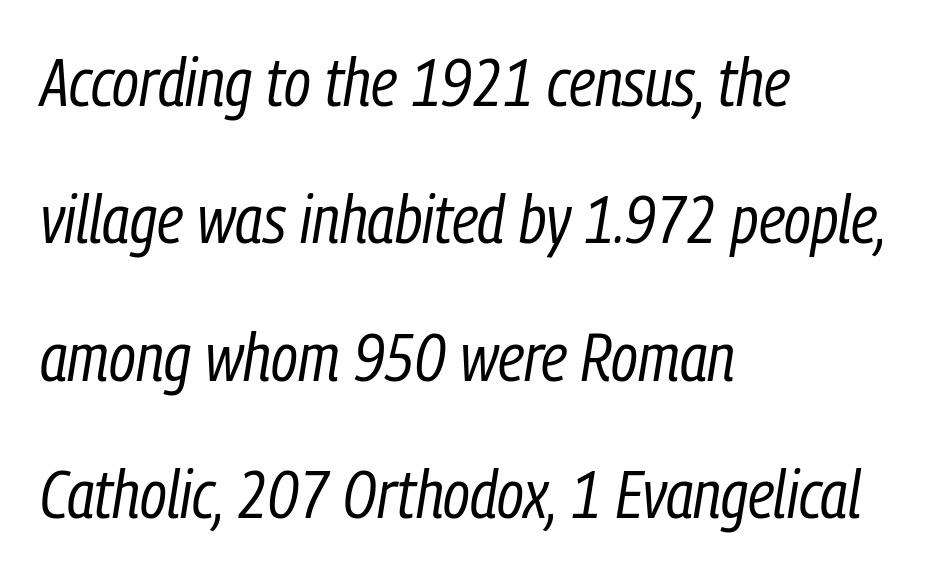
The image shows 68 px regular-weight, condensed type, italic (leaning right); set left-aligned, loose line spacing (2.02x), normal letter spacing, not underlined; low stroke contrast and a medium x-height.
